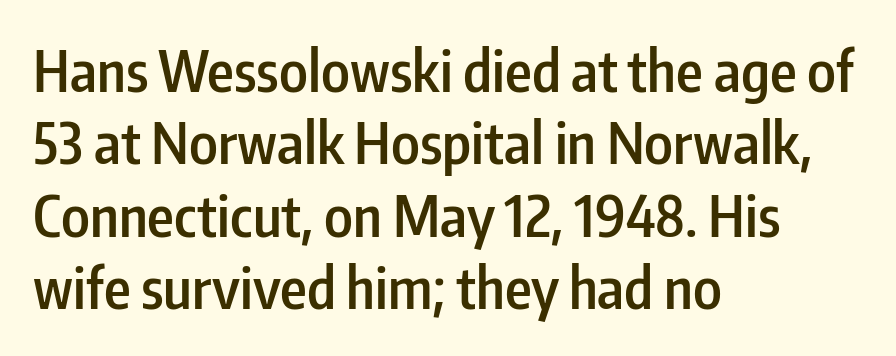
{"serif": "no", "italic": "no", "bold": "semi", "weight": "semibold", "width": "condensed", "stroke_contrast": "low", "x_height": "medium", "monospaced": "no", "underline": "no", "align": "left", "line_spacing": "normal", "line_spacing_ratio": 1.27, "letter_spacing": "normal", "letter_spacing_em": 0.0, "glyph_px": 57}
